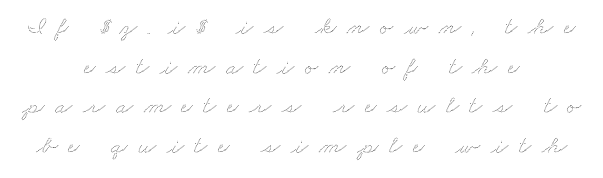
The letters are spread apart with noticeably loose tracking. Vertical spacing — default. Check under the words: just untouched page. Layout note: lines centered.
